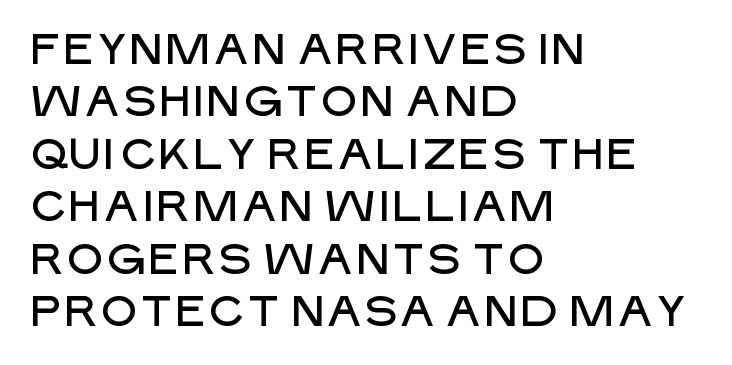
{"serif": "no", "italic": "no", "width": "normal", "stroke_contrast": "low", "x_height": "large", "monospaced": "no", "underline": "no", "align": "left", "line_spacing_ratio": 1.22, "letter_spacing": "normal", "letter_spacing_em": 0.0, "glyph_px": 43}
